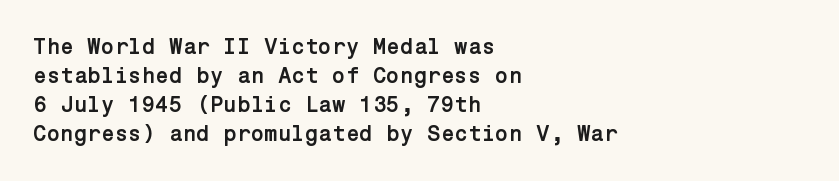
I'd describe the lettering as bold — thick and assertive. Line starts are locked; line ends wander. Nope, not italic — everything's standing straight. Only glyphs here, with clear space below each row.
